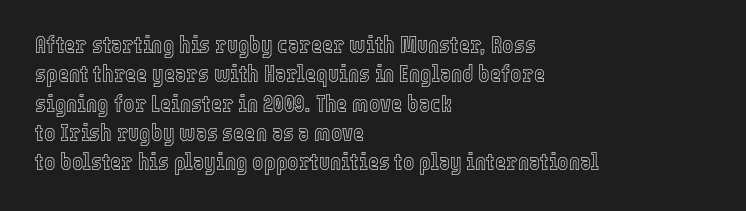
The image shows 24 px text type, upright; set left-aligned, line spacing 1.22x, normal letter spacing, not underlined.
